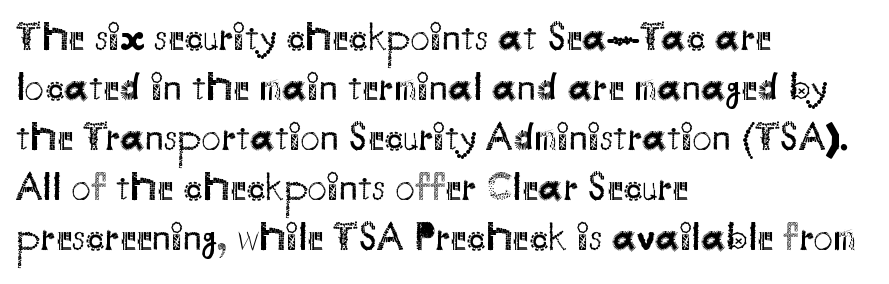
{"serif": "no", "italic": "no", "bold": "no", "weight": "regular", "width": "normal", "stroke_contrast": "medium", "x_height": "small", "monospaced": "no", "underline": "no", "align": "left", "line_spacing": "normal", "line_spacing_ratio": 1.28, "letter_spacing": "normal", "letter_spacing_em": 0.0, "glyph_px": 39}
